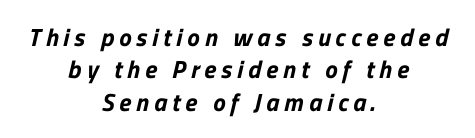
The image shows 25 px text type; set centered, normal line spacing (1.3x), unusually wide letter spacing (+0.2 em), not underlined.
